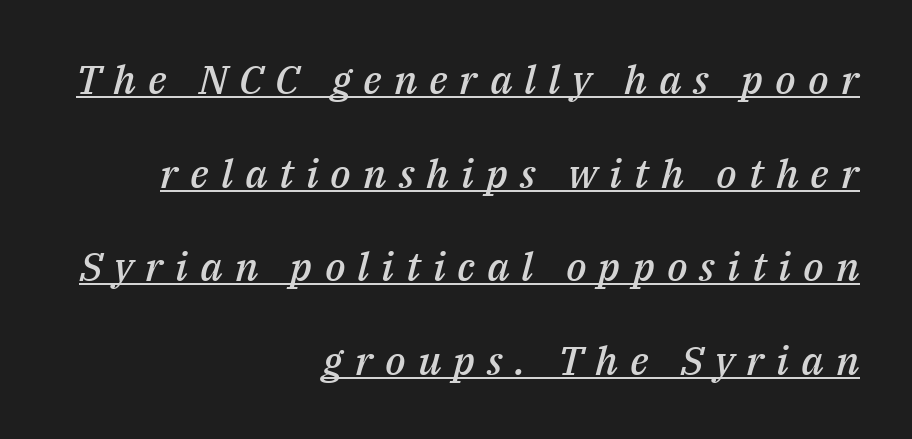
Slightly chunky letters — semibold, I'd say, not full bold. Honestly, the rows look like they've been pulled way apart. The tracking jumps out immediately: characters are airy and widely separated. Emphasis is given by a line drawn under the lettering.
